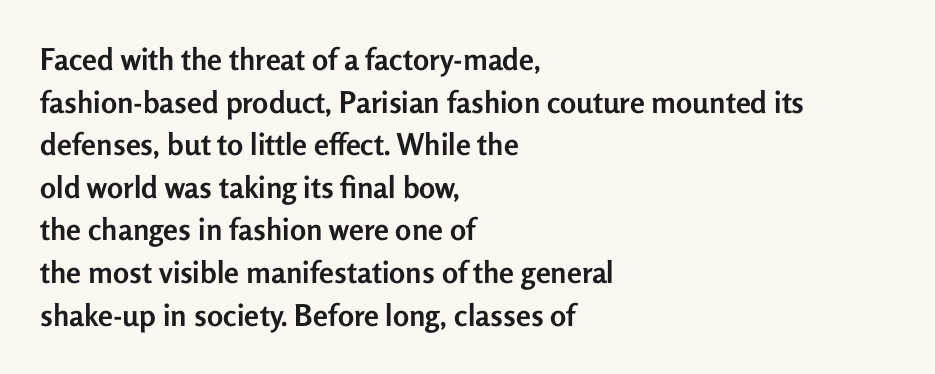
{"serif": "no", "italic": "no", "bold": "yes", "weight": "semibold", "width": "normal", "stroke_contrast": "low", "x_height": "medium", "monospaced": "no", "underline": "no", "align": "left", "line_spacing": "normal", "line_spacing_ratio": 1.42, "letter_spacing": "normal", "letter_spacing_em": 0.0, "glyph_px": 30}
